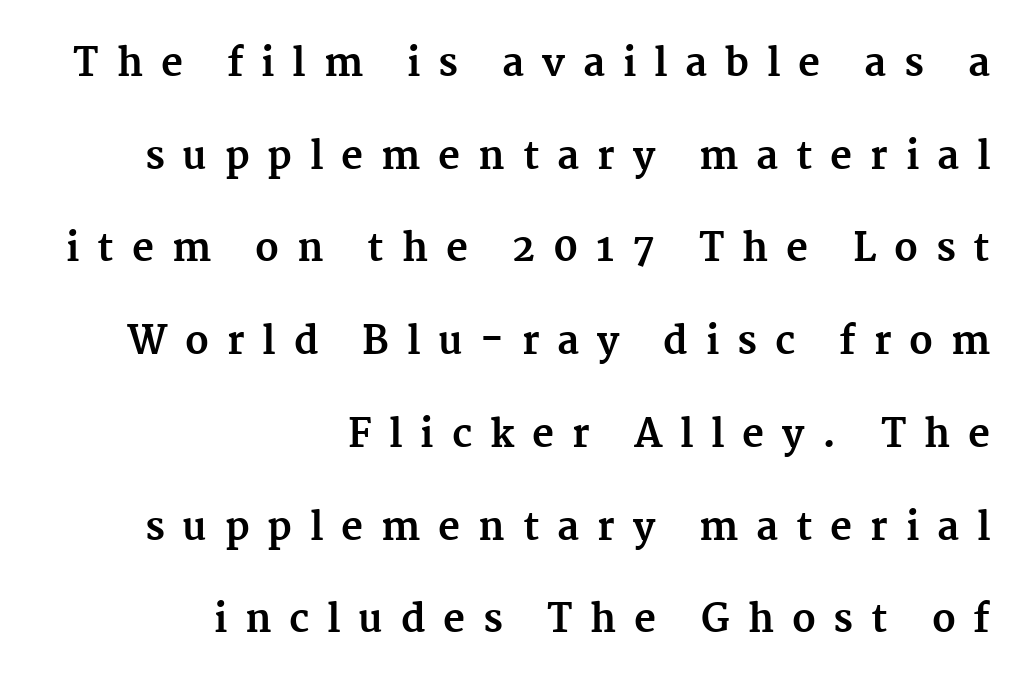
The image shows 38 px bold serif type, upright; set right-aligned, loose line spacing (2.44x), unusually wide letter spacing (+0.47 em), not underlined; medium stroke contrast and a medium x-height.
